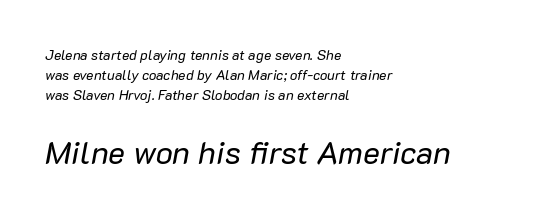
The image shows 32 px regular-weight type, italic (leaning right); set left-aligned, normal line spacing (1.42x), normal letter spacing, not underlined; the second (bottom) block is 2.29x larger; low stroke contrast and a medium x-height.
